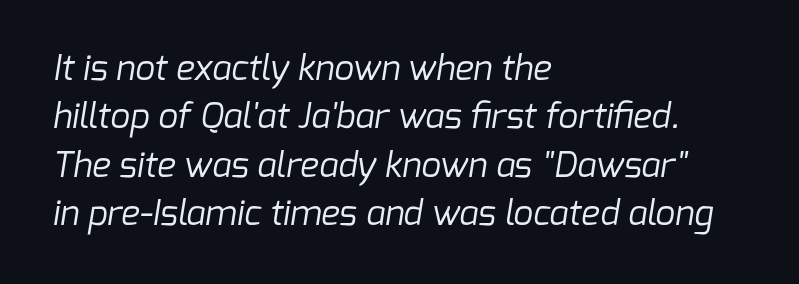
Regular leading. Words appear dense and cohesive because spacing is normal. Descender tails drop into unmarked territory. Summary of weight: not heavy and not bold. Here the designer chose a conventional face with non-uniform glyph widths.
